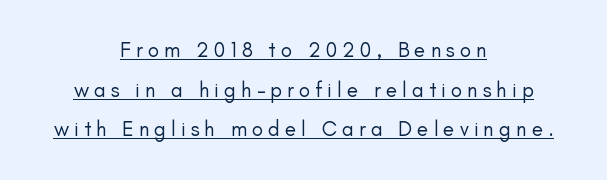
{"italic": "no", "bold": "no", "underline": "yes", "align": "center", "line_spacing_ratio": 1.89, "letter_spacing": "wide", "letter_spacing_em": 0.24, "glyph_px": 21}
